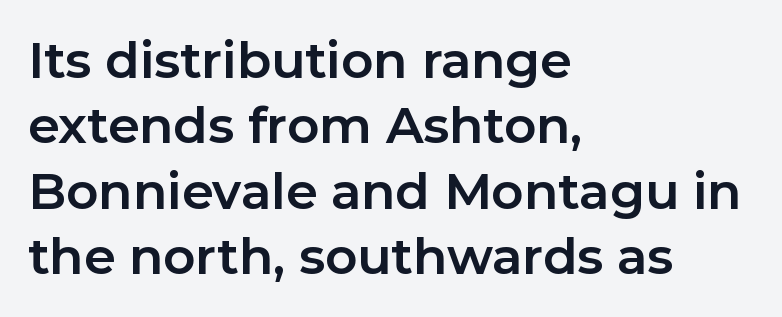
Casual observation: everything's shoved over to the left. These lines keep a tight, regular rhythm from letter to letter. Is this a fixed-width face? No — the glyphs have proportional, varying widths. Letterform terminals end flat and unadorned throughout the passage.
